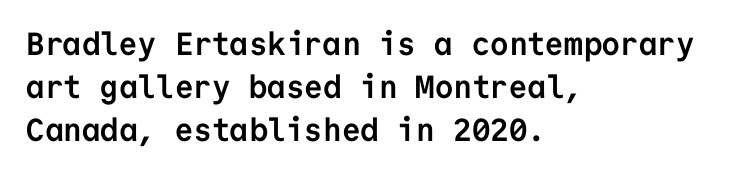
{"serif": "no", "italic": "no", "bold": "yes", "weight": "semibold", "width": "normal", "stroke_contrast": "low", "x_height": "medium", "monospaced": "yes", "underline": "no", "align": "left", "line_spacing": "normal", "line_spacing_ratio": 1.34, "letter_spacing": "normal", "letter_spacing_em": 0.0, "glyph_px": 32}
